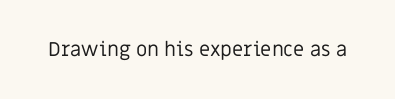
Posture: upright roman. Short note: letters normally spaced. The weight would be labelled regular, book, light, or lighter still. Lines of text with bare space underneath.
